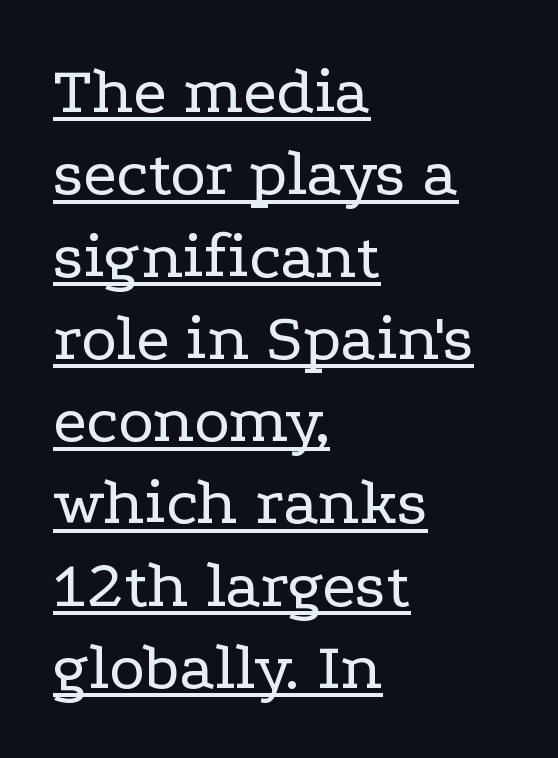
Q: Is the text bold? A: No.
Q: Is the text italic (slanted)? A: No, it is upright.
Q: Is the typeface a serif or a sans-serif typeface? A: Serif.
Q: Is the text underlined? A: Yes.
Q: How is the paragraph aligned? A: Left-aligned.
Q: Is the spacing between letters normal or unusually wide? A: Normal.
Q: Width (condensed, normal, or wide)? A: Wide.
Q: Stroke contrast? A: Low.
Q: x-height? A: Medium.
Q: Monospaced? A: No.
